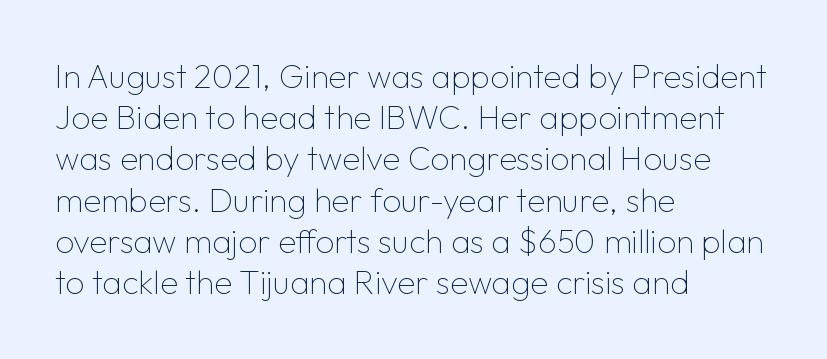
{"serif": "no", "italic": "no", "bold": "no", "weight": "thin", "width": "normal", "stroke_contrast": "low", "x_height": "medium", "monospaced": "no", "underline": "no", "align": "left", "line_spacing": "normal", "line_spacing_ratio": 1.25, "letter_spacing": "normal", "letter_spacing_em": 0.0, "glyph_px": 33}
